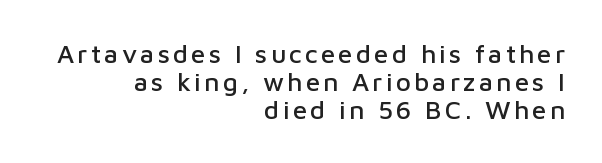
Decoration check: the copy has no underline. Does the copy run flush right? Yes — the right margin is perfectly even. The vertical gap from one line to the next is small. Characters remain perfectly vertical along every line.
